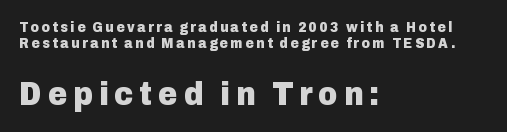
The image shows 33 px heavy sans-serif type, upright; set left-aligned, tight line spacing (1.11x), not underlined; the second (bottom) block is 2.36x larger; low stroke contrast and a medium x-height.
